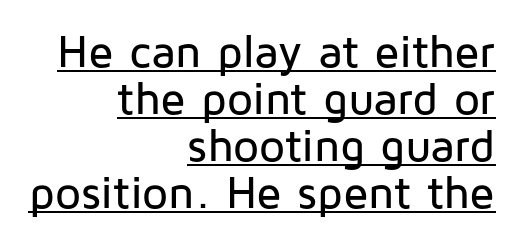
{"serif": "no", "italic": "no", "width": "normal", "stroke_contrast": "low", "x_height": "medium", "monospaced": "no", "underline": "yes", "align": "right", "line_spacing": "tight", "line_spacing_ratio": 1.02, "letter_spacing": "normal", "letter_spacing_em": 0.0, "glyph_px": 46}
